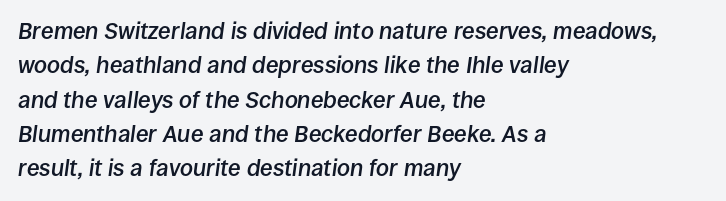
The rows are spaced the way most documents space them. Line beginnings align vertically; line endings do not. The type is set solid horizontally, with unmodified tracking. Descender tails drop into unmarked territory. These lines carry some extra weight — a demibold, not a full bold. Is the type slanted? Yes — the strokes lean at a clear angle.
